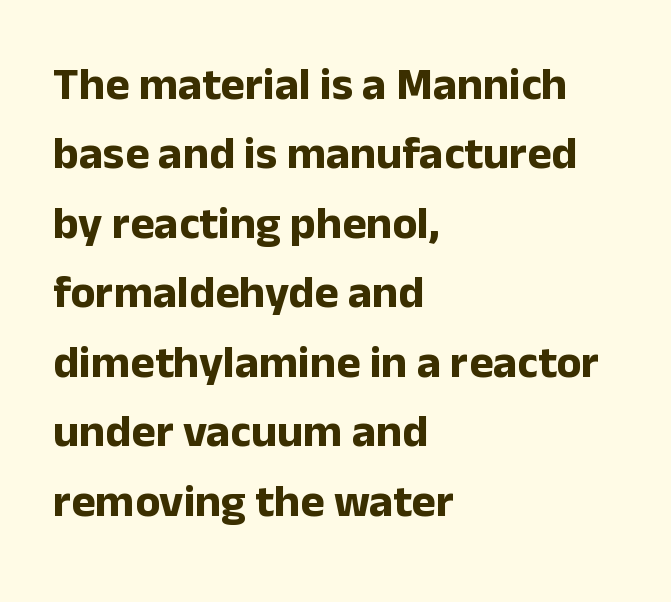
The image shows 46 px bold sans-serif type, upright; set left-aligned, normal line spacing (1.51x), normal letter spacing, not underlined; low stroke contrast and a medium x-height.
